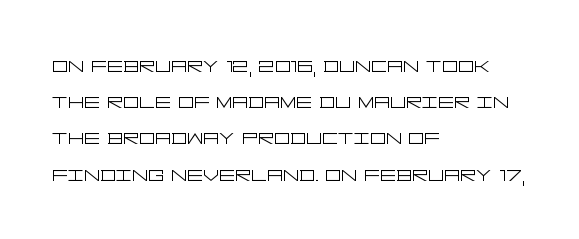
{"italic": "no", "bold": "no", "underline": "no", "align": "left", "line_spacing": "normal", "line_spacing_ratio": 1.45, "letter_spacing": "normal", "letter_spacing_em": 0.0, "glyph_px": 25}
